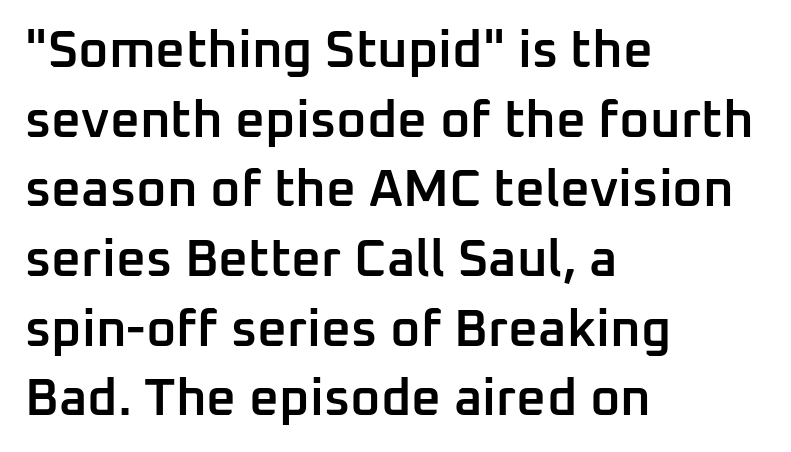
The image shows 52 px semibold sans-serif type, upright; set left-aligned, normal line spacing (1.34x), normal letter spacing, not underlined; low stroke contrast and a medium x-height.
